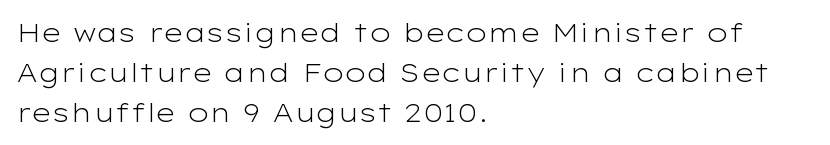
Nobody touched the tracking dial on this one. Line starts are locked; line ends wander. The block of text has a typical density, with ordinary space between rows. The glyphs are unaccompanied by any horizontal stroke below them. Notice how the stems are strictly vertical — no italics here. These glyphs show unthickened strokes, regular width or finer.
